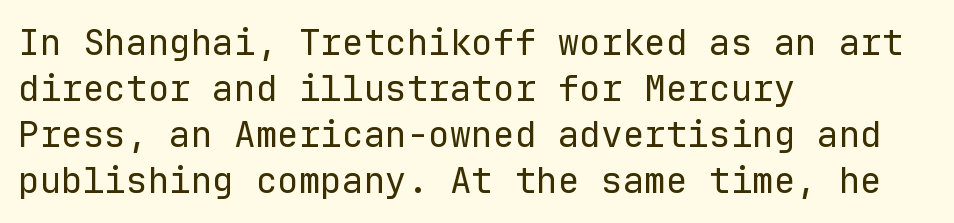
{"serif": "no", "italic": "no", "bold": "no", "weight": "regular", "width": "normal", "stroke_contrast": "low", "x_height": "medium", "monospaced": "yes", "underline": "no", "align": "left", "line_spacing": "normal", "line_spacing_ratio": 1.28, "letter_spacing": "normal", "letter_spacing_em": 0.0, "glyph_px": 36}
